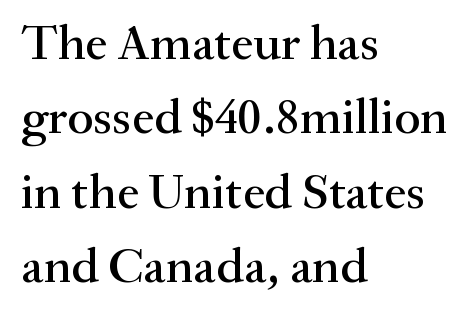
The image shows 50 px serif type, upright; set left-aligned, normal line spacing (1.49x), normal letter spacing, not underlined; medium stroke contrast and a small x-height.
